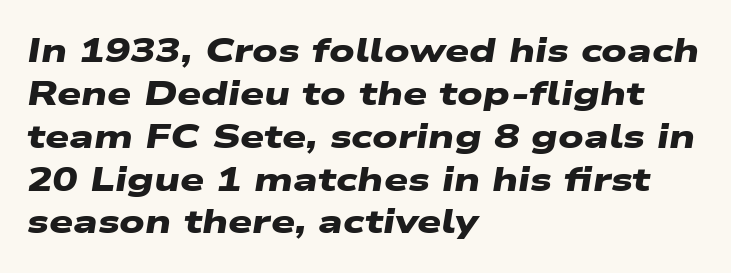
The image shows 34 px heavy, wide sans-serif type; set left-aligned, normal line spacing (1.26x), normal letter spacing, not underlined; low stroke contrast and a medium x-height.
